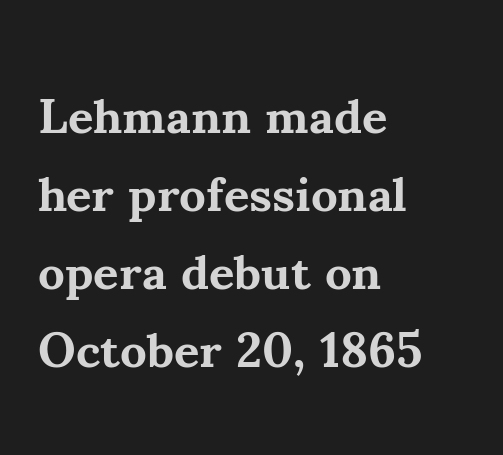
{"serif": "yes", "italic": "no", "bold": "yes", "weight": "bold", "width": "normal", "stroke_contrast": "medium", "x_height": "small", "monospaced": "no", "underline": "no", "align": "left", "line_spacing": "normal", "line_spacing_ratio": 1.59, "letter_spacing": "normal", "letter_spacing_em": 0.0, "glyph_px": 49}
